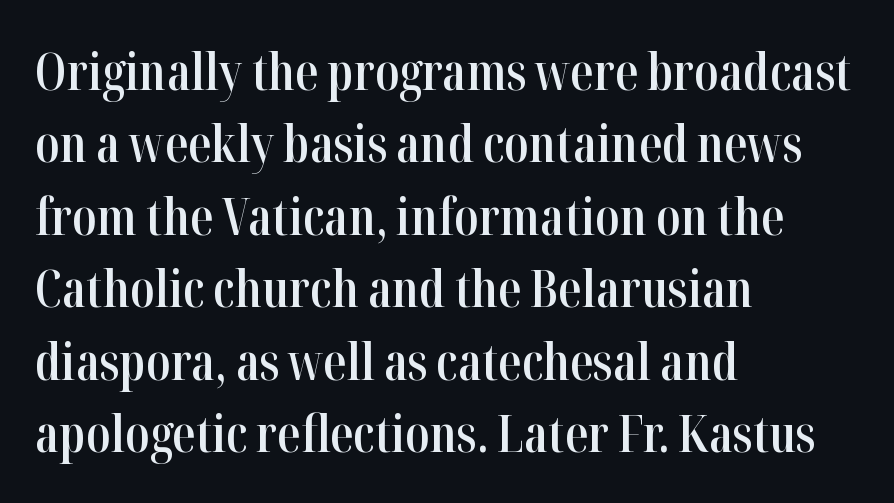
The image shows 51 px semibold, condensed serif type, upright; set left-aligned, normal line spacing (1.42x), normal letter spacing, not underlined; high stroke contrast and a medium x-height.
